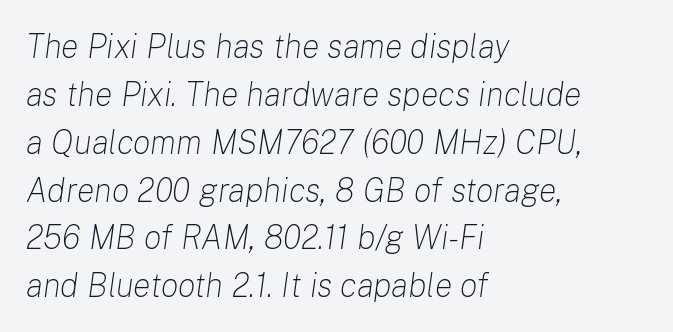
The image shows 33 px light type, italic (leaning right); set left-aligned, normal line spacing (1.45x), normal letter spacing, not underlined; low stroke contrast and a medium x-height.
